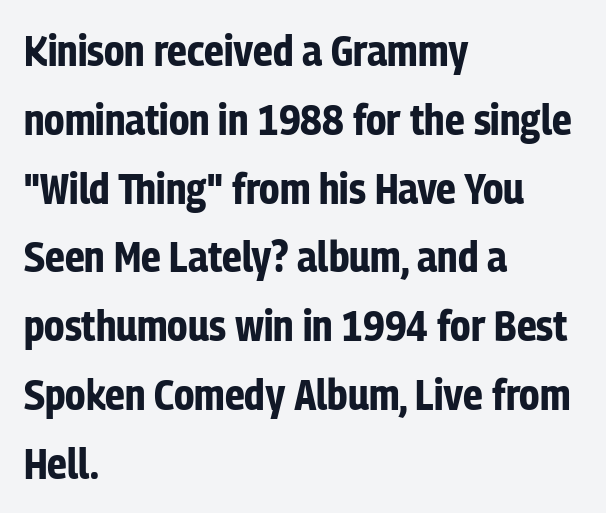
{"serif": "no", "italic": "no", "bold": "yes", "weight": "bold", "width": "condensed", "stroke_contrast": "low", "x_height": "medium", "monospaced": "no", "underline": "no", "align": "left", "line_spacing": "normal", "line_spacing_ratio": 1.6, "letter_spacing": "normal", "letter_spacing_em": 0.0, "glyph_px": 43}
